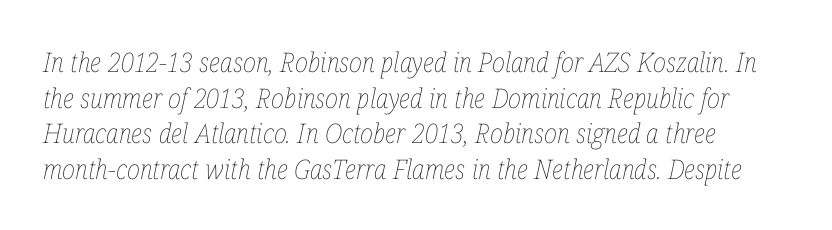
This rendering leaves character spacing at its baseline value. The baseline area is clear. The rendering applies a slant to the glyphs. In terms of leading, this rendering sits right in the middle. Weight: regular or lighter.
